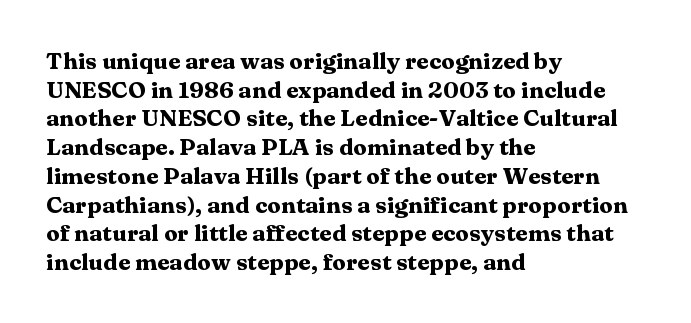
{"italic": "no", "bold": "yes", "underline": "no", "align": "left", "line_spacing": "normal", "line_spacing_ratio": 1.25, "letter_spacing": "normal", "letter_spacing_em": 0.0, "glyph_px": 23}
